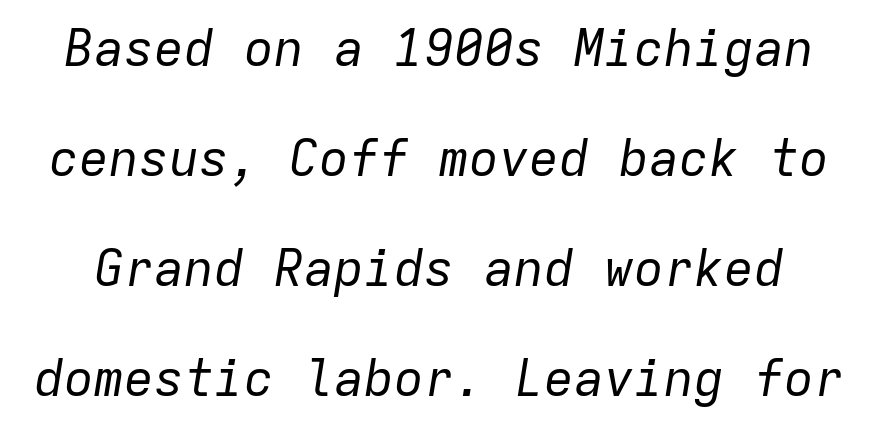
The rendering uses typewriter-style spacing with identical character cells. Glance below the letters and you will spot only blank space. The lines are spread far apart with generous leading. In terms of letterspacing, this is plain default setting. The font's italic variant was chosen for this text. The typesetting does not lean heavy: it is not bold.
